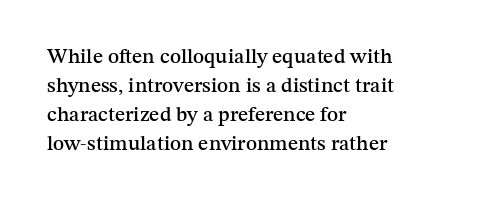
Q: Is the text italic (slanted)? A: No, it is upright.
Q: Is the text underlined? A: No.
Q: How is the paragraph aligned? A: Left-aligned.
Q: Is the spacing between letters normal or unusually wide? A: Normal.
Q: Is the spacing between lines tight, normal or loose? A: Normal.
